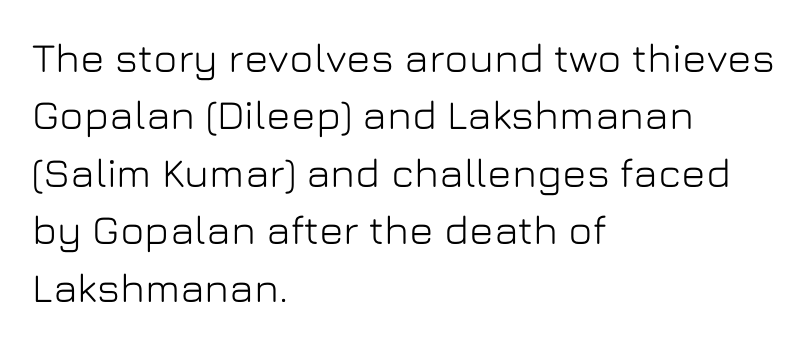
{"serif": "no", "italic": "no", "width": "normal", "stroke_contrast": "low", "x_height": "medium", "monospaced": "no", "underline": "no", "align": "left", "line_spacing": "normal", "line_spacing_ratio": 1.4, "letter_spacing": "normal", "letter_spacing_em": 0.0, "glyph_px": 41}
